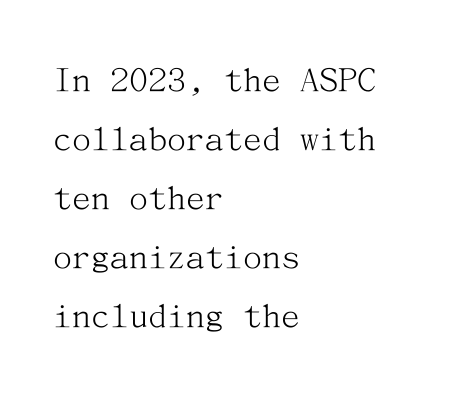
This block has exactly the height ordinary leading produces. How are the letters spaced? Ordinarily, with no added tracking. Typeset ragged right — the left edge is the straight one. Rule under the text: the space is simply empty. Type style note: has serifs. Is the stroke heavy? The answer is a plain regular-or-lighter.
